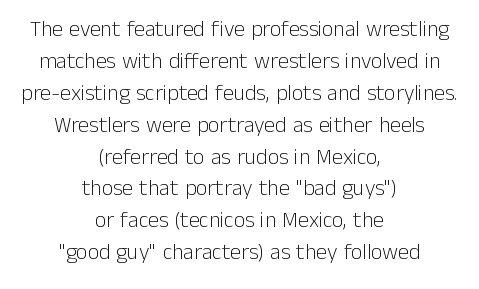
Students, note that the glyphs here touch the page at normal intervals. The typography opts for an upright posture over an oblique one. The strip under each line holds only bare page. Centered paragraph, ragged on both sides. Regular leading. Weight class: somewhere from thin through regular.
